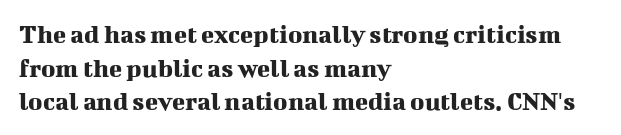
Q: Is the text italic (slanted)? A: No, it is upright.
Q: Is the text underlined? A: No.
Q: How is the paragraph aligned? A: Left-aligned.
Q: Is the spacing between letters normal or unusually wide? A: Normal.
Q: Is the spacing between lines tight, normal or loose? A: Normal.
